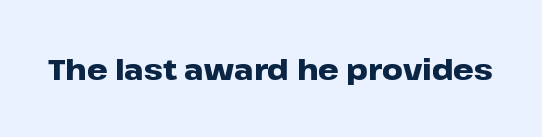
Q: Is the text bold? A: Yes.
Q: Is the text italic (slanted)? A: No, it is upright.
Q: Is the typeface a serif or a sans-serif typeface? A: Sans-serif.
Q: Is the text underlined? A: No.
Q: Is the spacing between letters normal or unusually wide? A: Normal.
Q: Width (condensed, normal, or wide)? A: Wide.
Q: Stroke contrast? A: Low.
Q: x-height? A: Medium.
Q: Monospaced? A: No.
